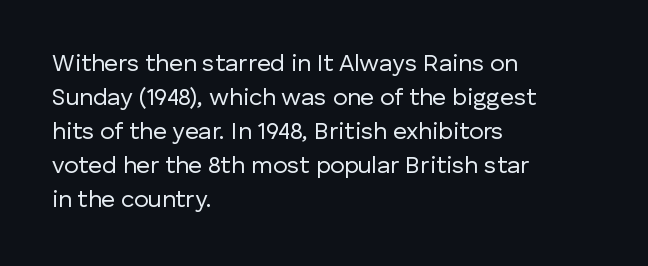
Just letters on the line, the space beneath them empty. The lines sit at an ordinary, default distance from one another. Reading down the block, your eye returns to a fixed left position each line. Think standard paragraph weight, or any step lighter than that.
